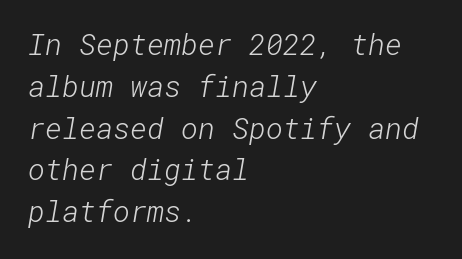
Q: Is the text bold? A: No.
Q: Is the typeface a serif or a sans-serif typeface? A: Sans-serif.
Q: Is the text underlined? A: No.
Q: How is the paragraph aligned? A: Left-aligned.
Q: Is the spacing between letters normal or unusually wide? A: Normal.
Q: Is the spacing between lines tight, normal or loose? A: Normal.
Q: Width (condensed, normal, or wide)? A: Normal.
Q: Stroke contrast? A: Low.
Q: x-height? A: Medium.
